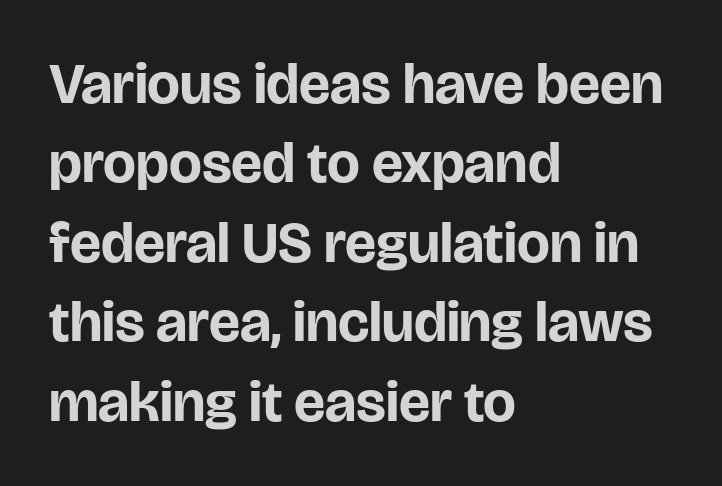
{"serif": "no", "italic": "no", "bold": "yes", "weight": "bold", "width": "normal", "stroke_contrast": "low", "x_height": "large", "monospaced": "no", "underline": "no", "align": "left", "line_spacing": "normal", "line_spacing_ratio": 1.37, "letter_spacing": "normal", "letter_spacing_em": 0.0, "glyph_px": 58}
